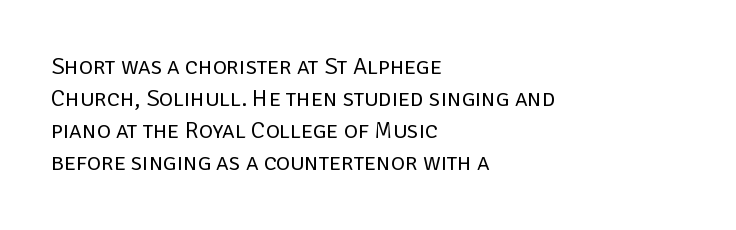
The image shows 24 px text type, upright; set left-aligned, normal line spacing (1.34x), normal letter spacing, not underlined.
